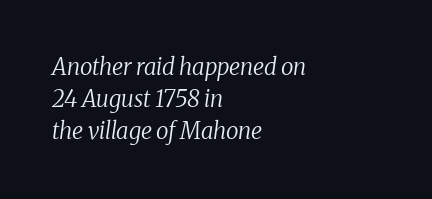
Q: Is the text bold? A: No.
Q: Is the text italic (slanted)? A: Yes, it leans right by about 8 degrees.
Q: Is the text underlined? A: No.
Q: How is the paragraph aligned? A: Left-aligned.
Q: Is the spacing between letters normal or unusually wide? A: Normal.
Q: Is the spacing between lines tight, normal or loose? A: Normal.
